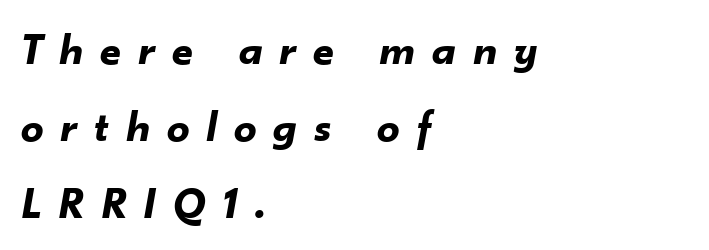
The image shows 45 px bold type, italic (leaning right); set left-aligned, line spacing 1.71x, unusually wide letter spacing (+0.38 em), not underlined; low stroke contrast and a small x-height.
